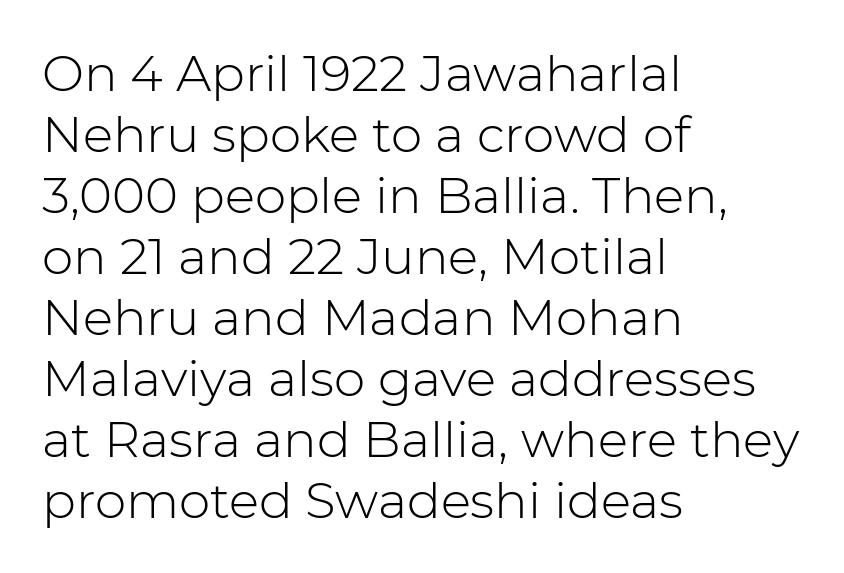
Q: Is the text bold? A: No.
Q: Is the text italic (slanted)? A: No, it is upright.
Q: Is the typeface a serif or a sans-serif typeface? A: Sans-serif.
Q: Is the text underlined? A: No.
Q: How is the paragraph aligned? A: Left-aligned.
Q: Is the spacing between letters normal or unusually wide? A: Normal.
Q: Width (condensed, normal, or wide)? A: Normal.
Q: Stroke contrast? A: Low.
Q: x-height? A: Medium.
Q: Monospaced? A: No.
